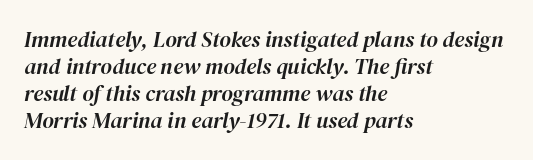
Q: Is the text italic (slanted)? A: Yes, it leans right by about 12 degrees.
Q: Is the text underlined? A: No.
Q: How is the paragraph aligned? A: Left-aligned.
Q: Is the spacing between letters normal or unusually wide? A: Normal.
